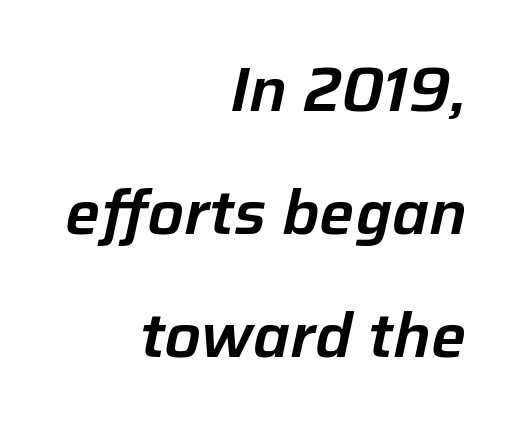
The image shows 62 px text type, italic (leaning right); set right-aligned, loose line spacing (1.98x), normal letter spacing, not underlined; low stroke contrast and a medium x-height.
